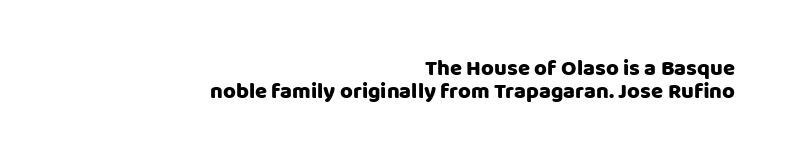
The image shows 22 px text type, upright; set right-aligned, tight line spacing (1.06x), normal letter spacing, not underlined.
